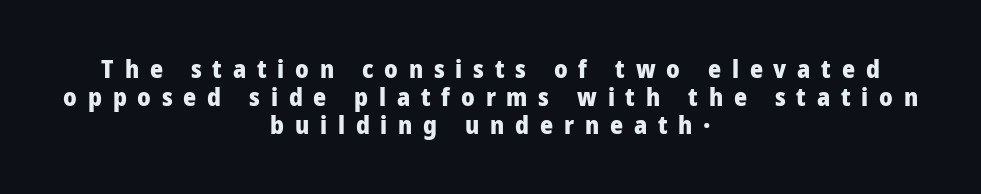
{"italic": "no", "bold": "yes", "underline": "no", "align": "center", "line_spacing": "tight", "line_spacing_ratio": 1.13, "letter_spacing": "wide", "letter_spacing_em": 0.43, "glyph_px": 25}
